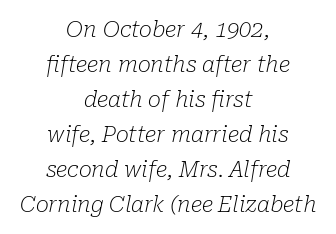
{"italic": "yes", "lean": "right", "slant_degrees": 10, "bold": "no", "underline": "no", "align": "center", "line_spacing": "normal", "line_spacing_ratio": 1.59, "letter_spacing": "normal", "letter_spacing_em": 0.0, "glyph_px": 22}
